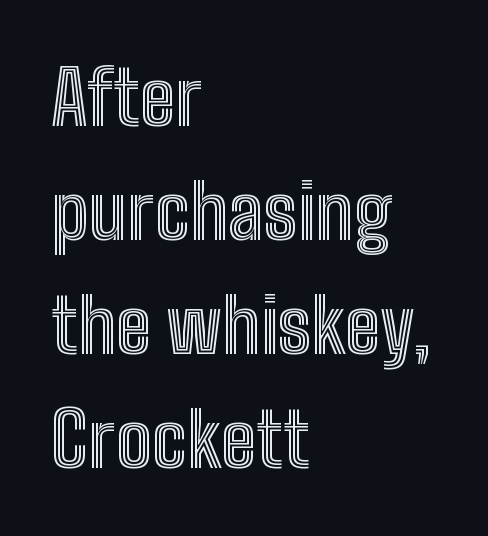
{"italic": "no", "width": "condensed", "x_height": "medium", "monospaced": "no", "underline": "no", "align": "left", "line_spacing": "normal", "line_spacing_ratio": 1.5, "letter_spacing": "normal", "letter_spacing_em": 0.0, "glyph_px": 76}
